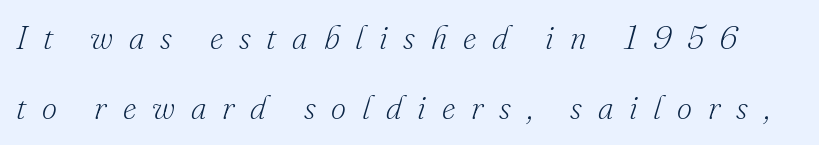
Q: Is the text bold? A: No.
Q: Is the text italic (slanted)? A: Yes, it leans right by about 16 degrees.
Q: Is the typeface a serif or a sans-serif typeface? A: Serif.
Q: Is the text underlined? A: No.
Q: Is the spacing between letters normal or unusually wide? A: Unusually wide.
Q: Is the spacing between lines tight, normal or loose? A: Loose.
Q: Width (condensed, normal, or wide)? A: Normal.
Q: Stroke contrast? A: Low.
Q: x-height? A: Small.
Q: Monospaced? A: No.
